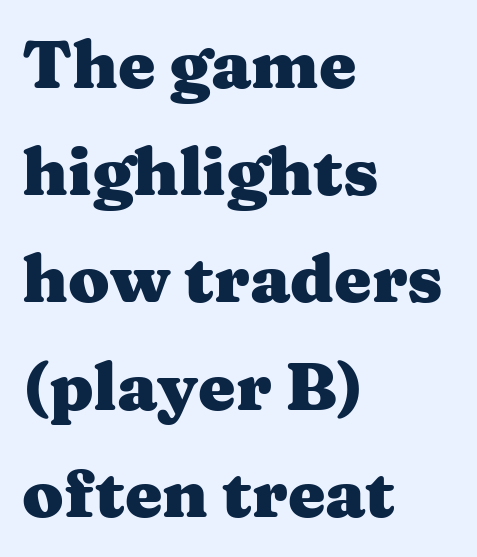
This rendering leaves character spacing at its baseline value. Old-style or modern, the face here clearly has serifs. You could not count columns in this text — the font is proportionally spaced. Line spacing here is normal.
